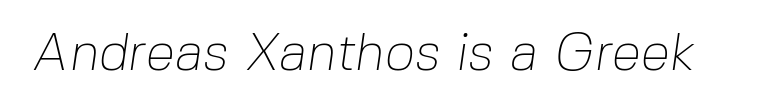
{"serif": "no", "bold": "no", "weight": "thin", "width": "normal", "stroke_contrast": "low", "x_height": "medium", "monospaced": "no", "underline": "no", "letter_spacing": "normal", "letter_spacing_em": 0.0, "glyph_px": 53}
